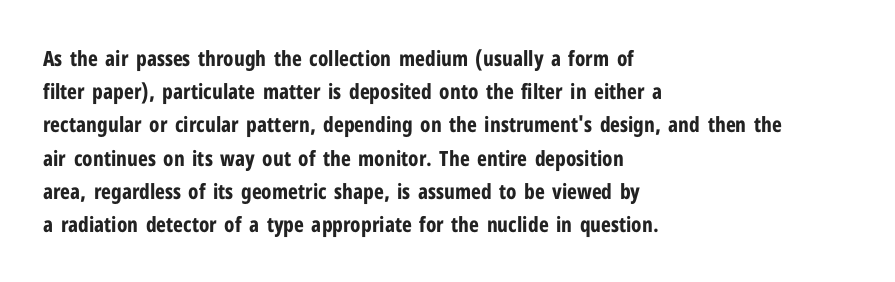
Q: Is the text bold? A: Yes.
Q: Is the text italic (slanted)? A: No, it is upright.
Q: Is the text underlined? A: No.
Q: How is the paragraph aligned? A: Left-aligned.
Q: Is the spacing between letters normal or unusually wide? A: Normal.
Q: Is the spacing between lines tight, normal or loose? A: Normal.
